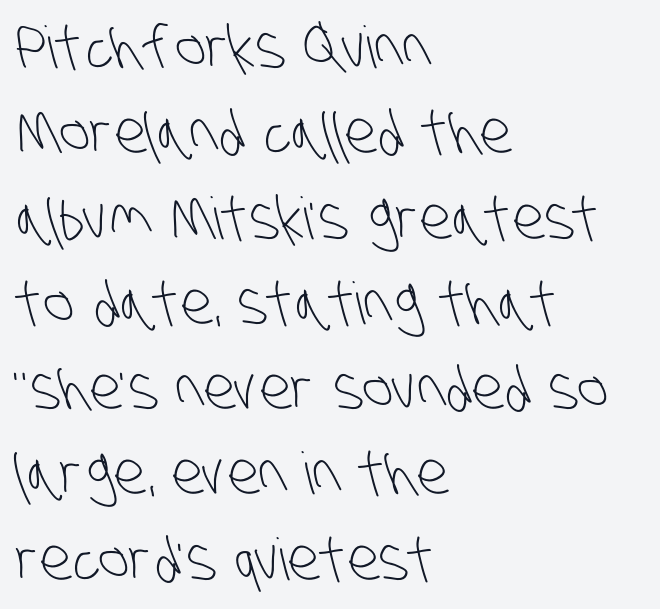
{"serif": "no", "bold": "no", "weight": "light", "width": "condensed", "stroke_contrast": "low", "x_height": "large", "monospaced": "no", "underline": "no", "align": "left", "line_spacing": "normal", "line_spacing_ratio": 1.47, "letter_spacing": "normal", "letter_spacing_em": 0.0, "glyph_px": 58}
